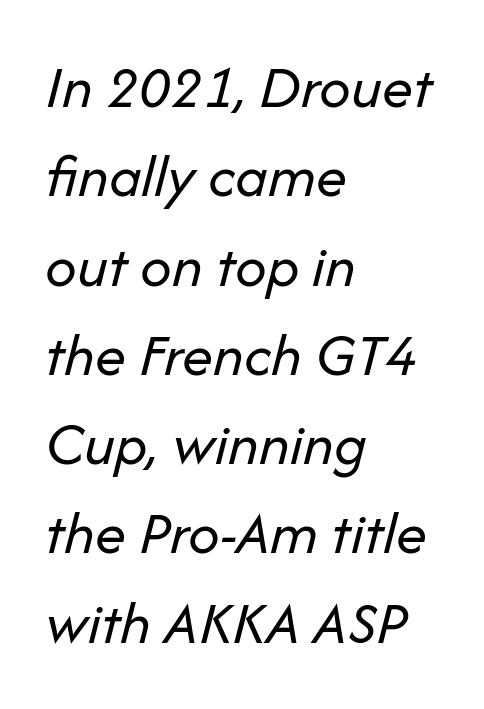
Q: Is the text bold? A: No.
Q: Is the text italic (slanted)? A: Yes, it leans right by about 14 degrees.
Q: Is the text underlined? A: No.
Q: How is the paragraph aligned? A: Left-aligned.
Q: Is the spacing between letters normal or unusually wide? A: Normal.
Q: Is the spacing between lines tight, normal or loose? A: Normal.
Q: Width (condensed, normal, or wide)? A: Normal.
Q: Stroke contrast? A: Low.
Q: x-height? A: Medium.
Q: Monospaced? A: No.
